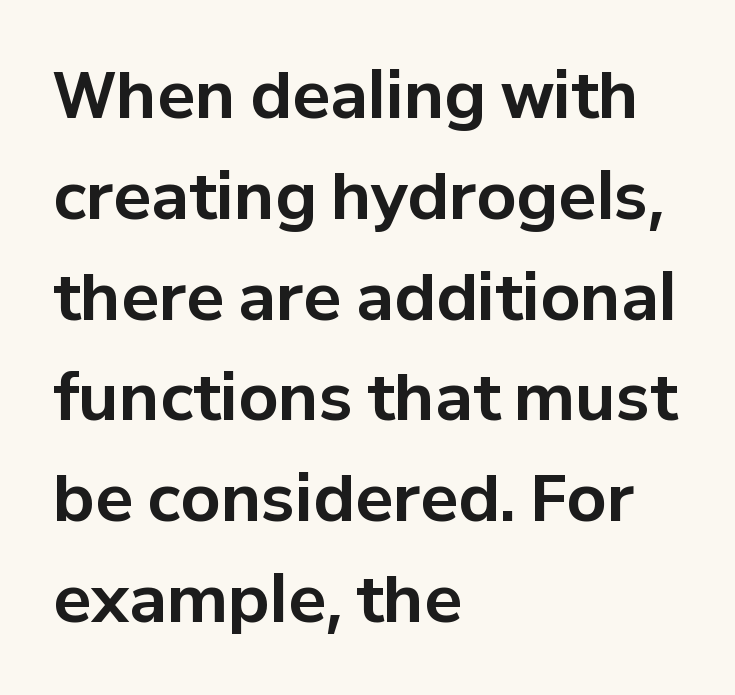
Q: Is the text bold? A: Yes.
Q: Is the text italic (slanted)? A: No, it is upright.
Q: Is the typeface a serif or a sans-serif typeface? A: Sans-serif.
Q: Is the text underlined? A: No.
Q: How is the paragraph aligned? A: Left-aligned.
Q: Is the spacing between letters normal or unusually wide? A: Normal.
Q: Is the spacing between lines tight, normal or loose? A: Normal.
Q: Width (condensed, normal, or wide)? A: Normal.
Q: Stroke contrast? A: Low.
Q: x-height? A: Medium.
Q: Monospaced? A: No.
